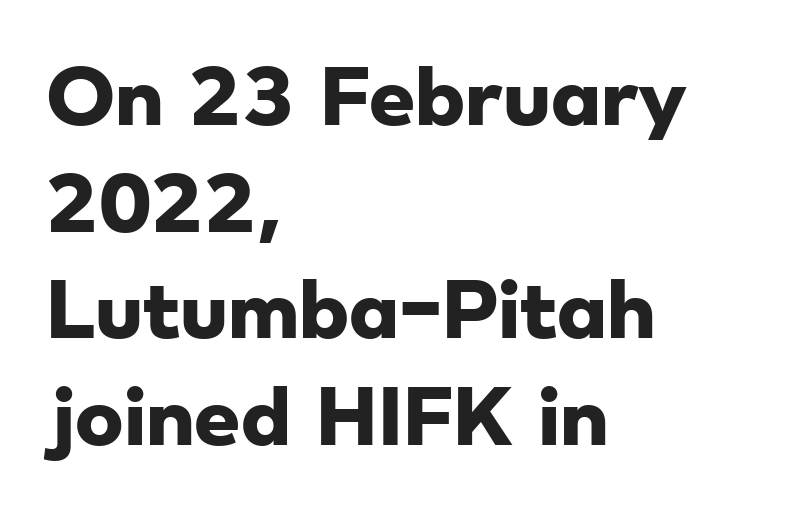
The image shows 73 px heavy, wide sans-serif type; set left-aligned, normal line spacing (1.46x), normal letter spacing, not underlined; low stroke contrast and a small x-height.
